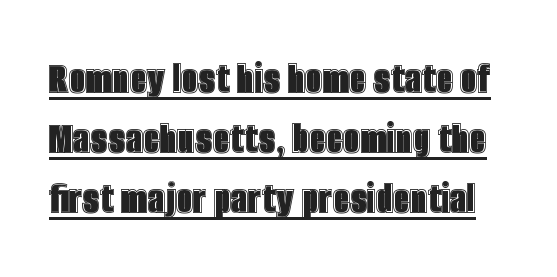
The image shows 48 px condensed type, upright; set normal line spacing (1.25x), normal letter spacing, underlined; a large x-height.
